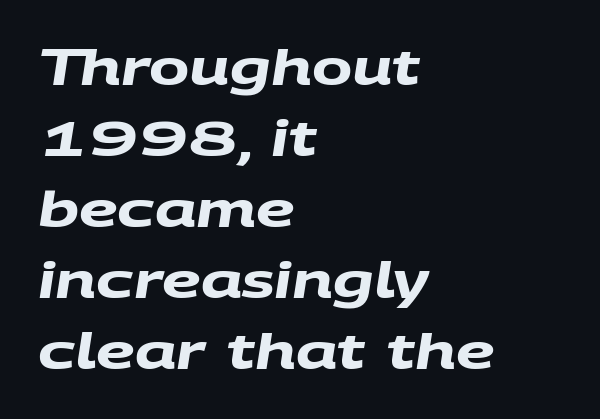
The image shows 48 px heavy, wide sans-serif type; set left-aligned, normal line spacing (1.48x), normal letter spacing, not underlined; medium stroke contrast and a large x-height.
